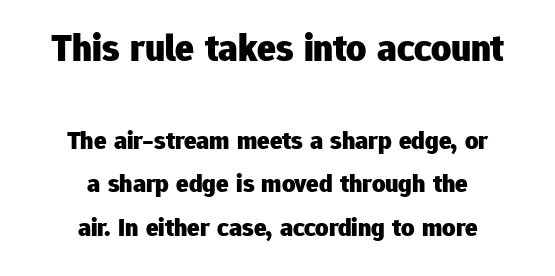
The image shows 39 px heavy sans-serif type, upright; set centered, normal line spacing (1.68x), normal letter spacing, not underlined; the first (top) block is 1.5x larger; low stroke contrast and a medium x-height.
